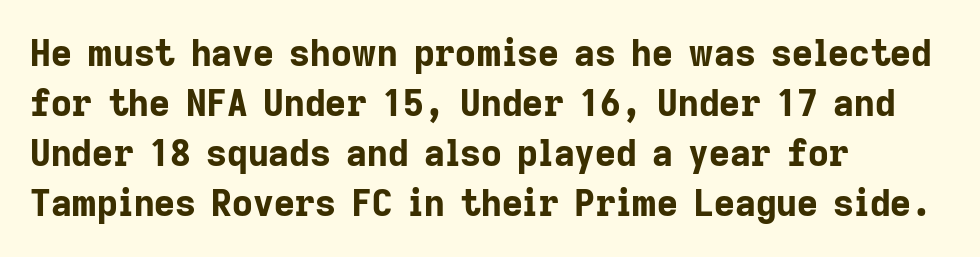
{"serif": "no", "italic": "no", "bold": "yes", "weight": "bold", "width": "normal", "stroke_contrast": "low", "x_height": "medium", "monospaced": "no", "underline": "no", "align": "left", "line_spacing": "normal", "line_spacing_ratio": 1.39, "letter_spacing": "normal", "letter_spacing_em": 0.0, "glyph_px": 36}
